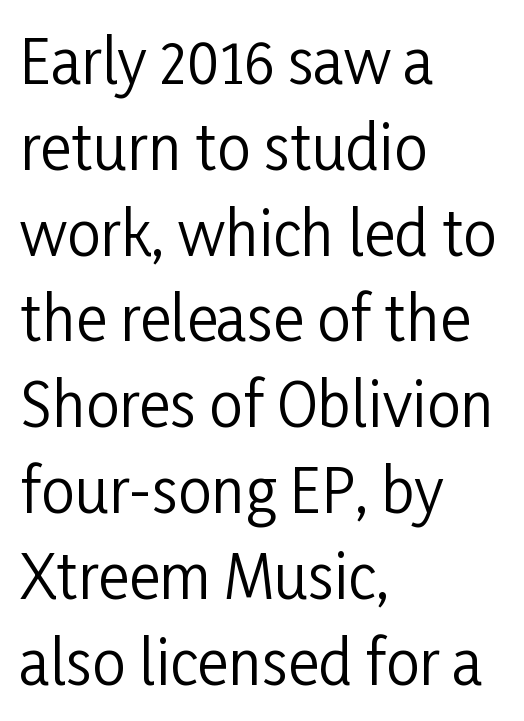
Q: Is the text bold? A: No.
Q: Is the text italic (slanted)? A: No, it is upright.
Q: Is the typeface a serif or a sans-serif typeface? A: Sans-serif.
Q: Is the text underlined? A: No.
Q: How is the paragraph aligned? A: Left-aligned.
Q: Is the spacing between letters normal or unusually wide? A: Normal.
Q: Is the spacing between lines tight, normal or loose? A: Normal.
Q: Width (condensed, normal, or wide)? A: Condensed.
Q: Stroke contrast? A: Low.
Q: x-height? A: Medium.
Q: Monospaced? A: No.
